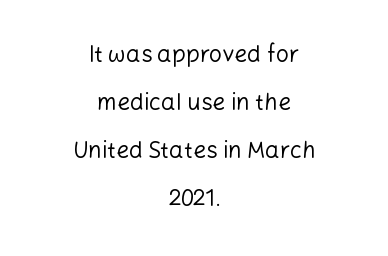
The image shows 23 px text type, upright; set centered, loose line spacing (2.09x), normal letter spacing, not underlined.
